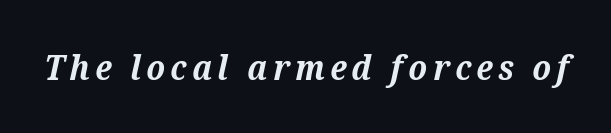
Q: Is the text bold? A: Yes.
Q: Is the text italic (slanted)? A: Yes, it leans right by about 12 degrees.
Q: Is the typeface a serif or a sans-serif typeface? A: Serif.
Q: Is the text underlined? A: No.
Q: Width (condensed, normal, or wide)? A: Normal.
Q: Stroke contrast? A: Medium.
Q: x-height? A: Medium.
Q: Monospaced? A: No.
